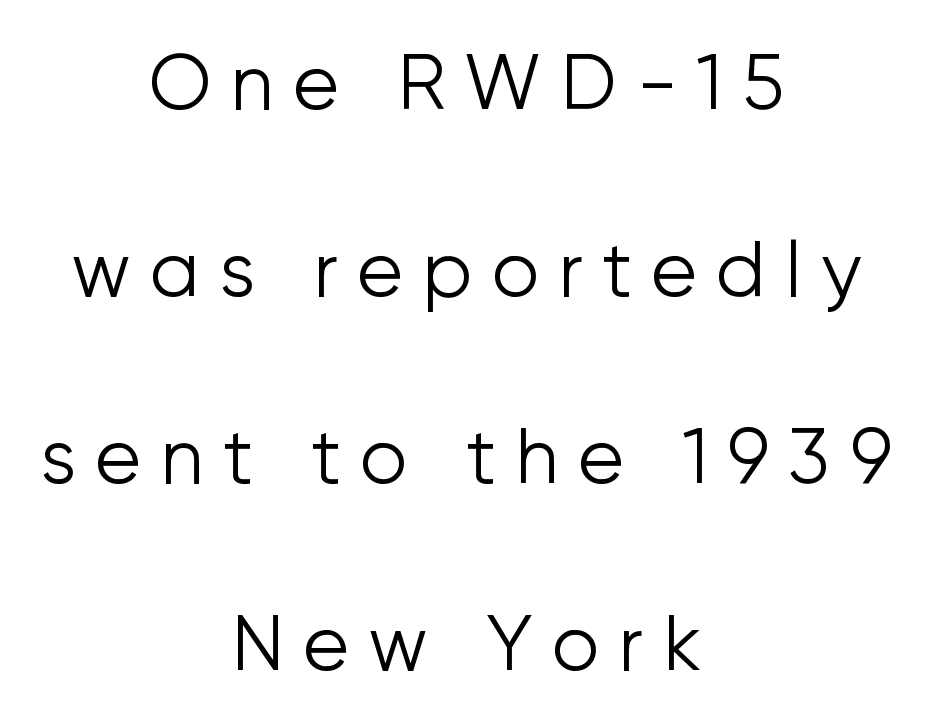
Q: Is the text bold? A: No.
Q: Is the text italic (slanted)? A: No, it is upright.
Q: Is the typeface a serif or a sans-serif typeface? A: Sans-serif.
Q: Is the text underlined? A: No.
Q: How is the paragraph aligned? A: Centered.
Q: Is the spacing between letters normal or unusually wide? A: Unusually wide.
Q: Is the spacing between lines tight, normal or loose? A: Loose.
Q: Width (condensed, normal, or wide)? A: Normal.
Q: Stroke contrast? A: Low.
Q: x-height? A: Medium.
Q: Monospaced? A: No.
